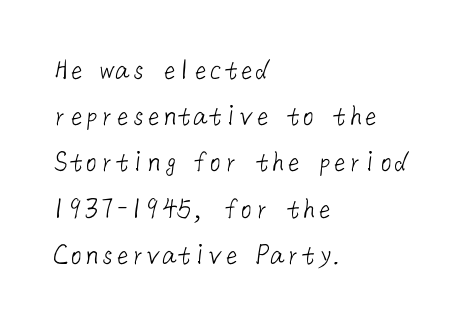
Q: Is the text bold? A: No.
Q: Is the typeface a serif or a sans-serif typeface? A: Sans-serif.
Q: Is the text underlined? A: No.
Q: How is the paragraph aligned? A: Left-aligned.
Q: Is the spacing between letters normal or unusually wide? A: Normal.
Q: Is the spacing between lines tight, normal or loose? A: Normal.
Q: Width (condensed, normal, or wide)? A: Normal.
Q: Stroke contrast? A: Low.
Q: x-height? A: Medium.
